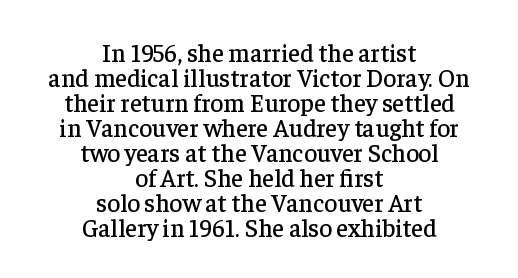
The lettering stays uniformly vertical, giving the passage a roman look. How are the letters spaced? Ordinarily, with no added tracking. Only glyphs here, with clear space below each row. Does the copy run flush right? No — it is centered line by line. The leading is snug, giving the passage a crowded texture.
